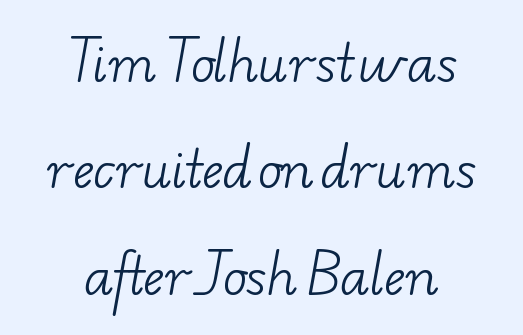
Q: Is the text bold? A: No.
Q: Is the typeface a serif or a sans-serif typeface? A: Serif.
Q: Is the text underlined? A: No.
Q: How is the paragraph aligned? A: Centered.
Q: Is the spacing between letters normal or unusually wide? A: Normal.
Q: Is the spacing between lines tight, normal or loose? A: Loose.
Q: Width (condensed, normal, or wide)? A: Wide.
Q: Stroke contrast? A: Low.
Q: x-height? A: Small.
Q: Monospaced? A: No.
